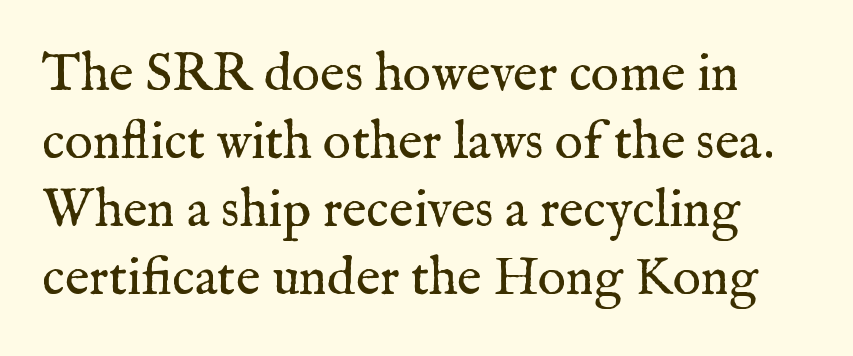
The image shows 53 px regular-weight serif type, upright; set normal line spacing (1.28x), normal letter spacing, not underlined; medium stroke contrast and a medium x-height.
